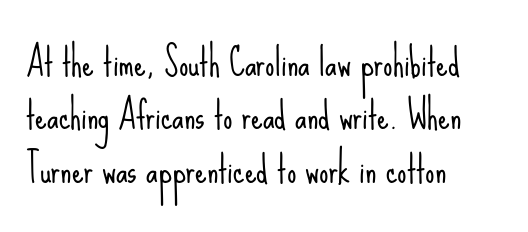
{"serif": "no", "italic": "no", "bold": "no", "weight": "light", "width": "condensed", "stroke_contrast": "low", "x_height": "small", "monospaced": "no", "underline": "no", "align": "left", "line_spacing": "normal", "line_spacing_ratio": 1.44, "letter_spacing": "normal", "letter_spacing_em": 0.0, "glyph_px": 37}
